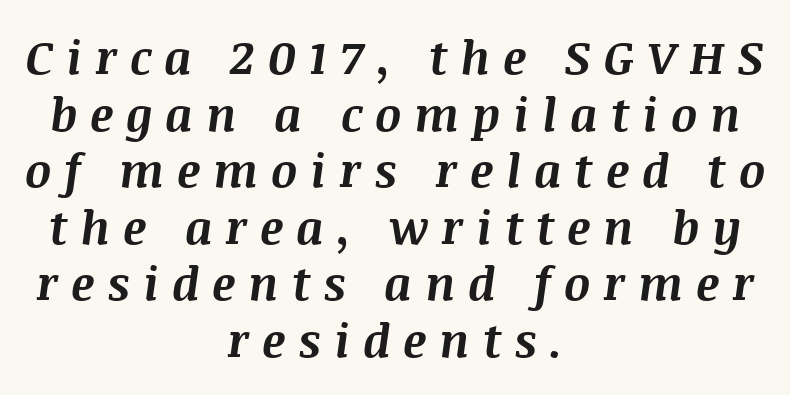
{"italic": "yes", "lean": "right", "slant_degrees": 8, "bold": "yes", "weight": "bold", "width": "normal", "stroke_contrast": "medium", "x_height": "large", "monospaced": "no", "underline": "no", "align": "center", "line_spacing_ratio": 1.23, "letter_spacing": "wide", "letter_spacing_em": 0.28, "glyph_px": 46}
